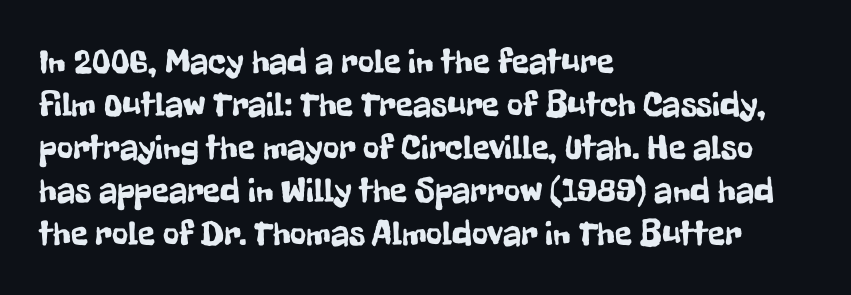
The image shows 35 px condensed sans-serif type, upright; set left-aligned, line spacing 1.23x, normal letter spacing, not underlined; low stroke contrast and a medium x-height.
